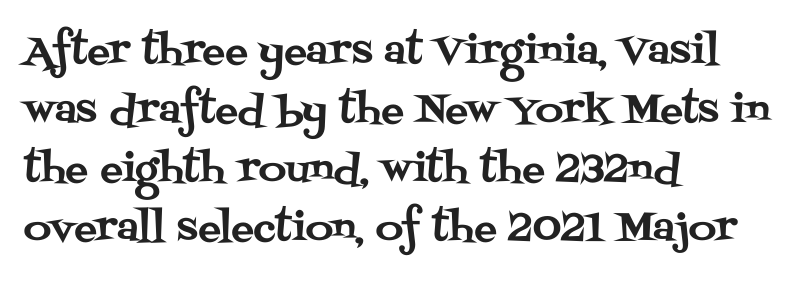
The image shows 38 px serif type, upright; set left-aligned, normal line spacing (1.55x), normal letter spacing, not underlined; medium stroke contrast and a large x-height.
